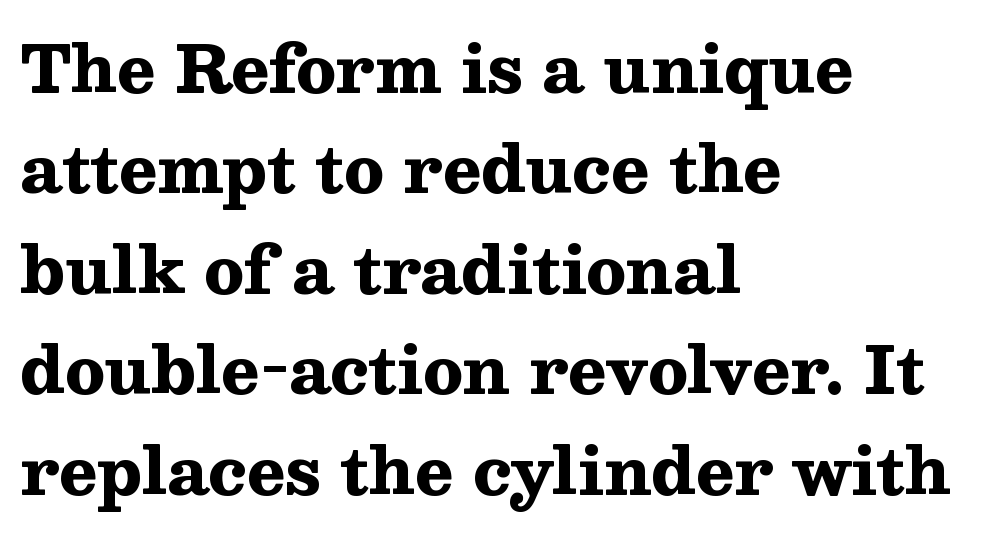
{"serif": "yes", "italic": "no", "bold": "yes", "weight": "heavy", "width": "wide", "stroke_contrast": "medium", "x_height": "medium", "monospaced": "no", "underline": "no", "align": "left", "line_spacing": "normal", "line_spacing_ratio": 1.57, "letter_spacing": "normal", "letter_spacing_em": 0.0, "glyph_px": 64}
